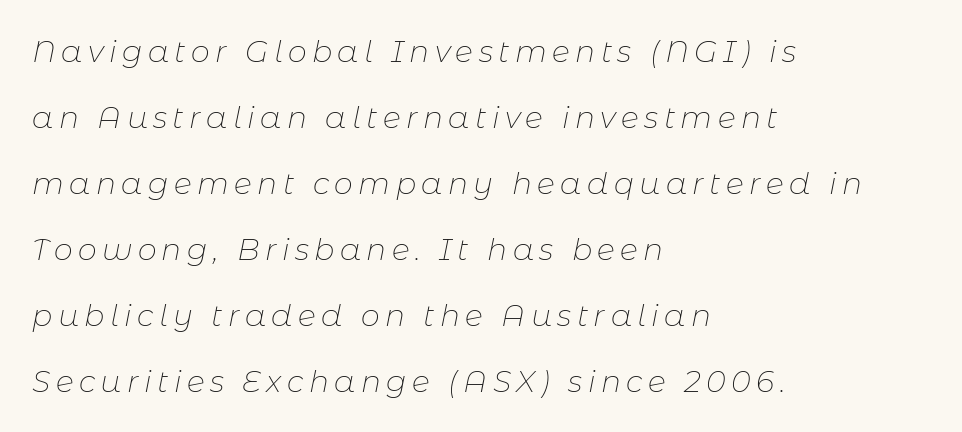
The image shows 30 px thin type, italic (leaning right); set left-aligned, loose line spacing (2.2x), not underlined; low stroke contrast and a medium x-height.
